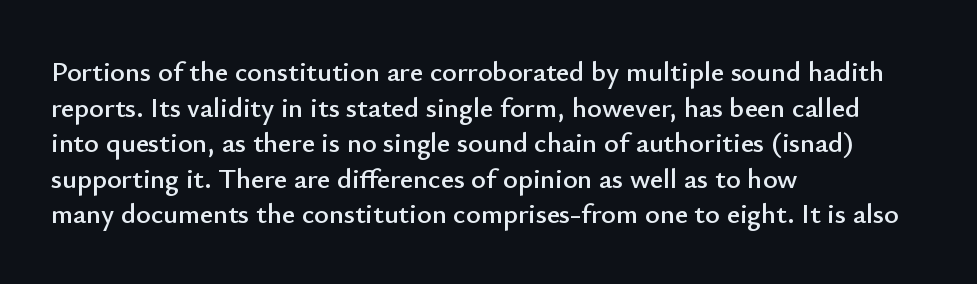
{"serif": "no", "italic": "no", "width": "normal", "stroke_contrast": "low", "x_height": "small", "monospaced": "no", "underline": "no", "align": "left", "line_spacing": "normal", "line_spacing_ratio": 1.27, "letter_spacing": "normal", "letter_spacing_em": 0.0, "glyph_px": 28}
